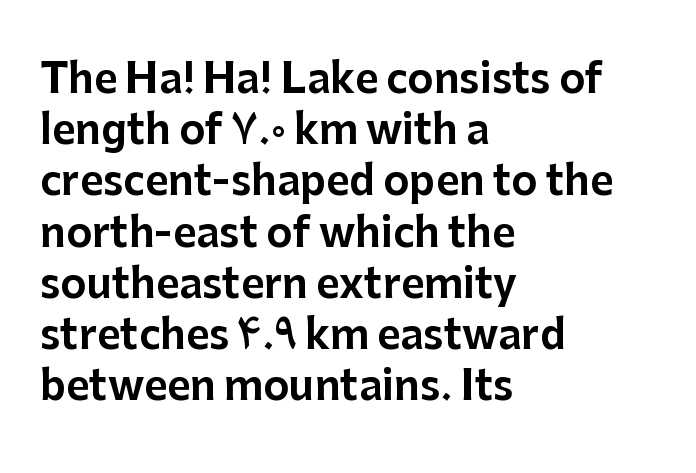
The image shows 40 px sans-serif type, upright; set left-aligned, normal line spacing (1.28x), normal letter spacing, not underlined; low stroke contrast and a medium x-height.
